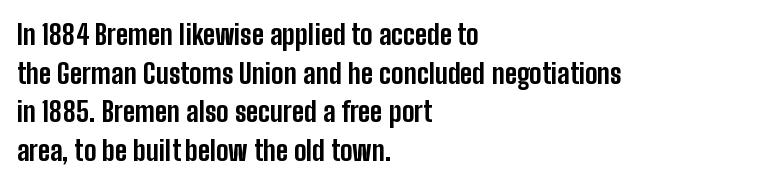
Q: Is the text bold? A: Yes.
Q: Is the text italic (slanted)? A: No, it is upright.
Q: Is the typeface a serif or a sans-serif typeface? A: Sans-serif.
Q: Is the text underlined? A: No.
Q: How is the paragraph aligned? A: Left-aligned.
Q: Is the spacing between letters normal or unusually wide? A: Normal.
Q: Is the spacing between lines tight, normal or loose? A: Normal.
Q: Width (condensed, normal, or wide)? A: Condensed.
Q: Stroke contrast? A: Low.
Q: x-height? A: Medium.
Q: Monospaced? A: No.
